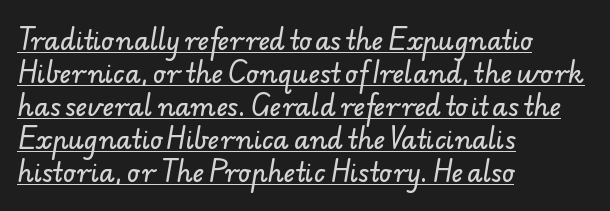
Q: Is the text underlined? A: Yes.
Q: How is the paragraph aligned? A: Left-aligned.
Q: Is the spacing between letters normal or unusually wide? A: Normal.
Q: Is the spacing between lines tight, normal or loose? A: Normal.
